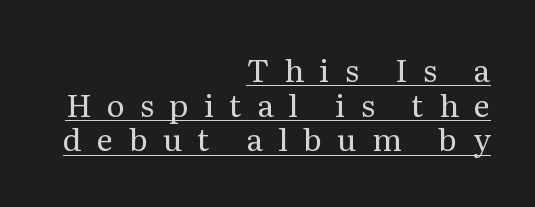
No heavy texture on the line: the type isn't bold. This sample has the flowing, uneven cadence of proportional lettering. In terms of posture, this sample is upright. Line spacing here is tight. In terms of letterform style, serifs are clearly present. Check the space under the baseline: a stroke is drawn there.
